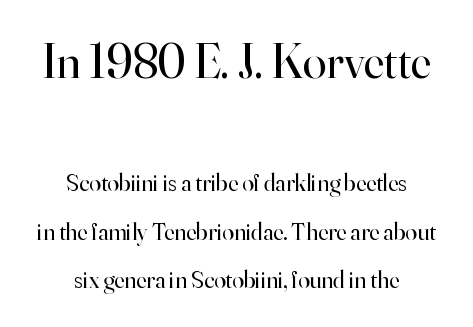
The whitespace from short lines is split evenly between both sides. The face looks like a standard text weight, possibly lighter. Proportional: the letters do not fall into vertical columns. This rendering leaves character spacing at its baseline value. Yep, those are serifs on the letters.
